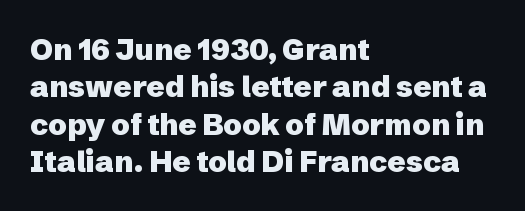
The image shows 30 px heavy sans-serif type, upright; set left-aligned, normal line spacing (1.25x), normal letter spacing, not underlined; low stroke contrast and a medium x-height.
